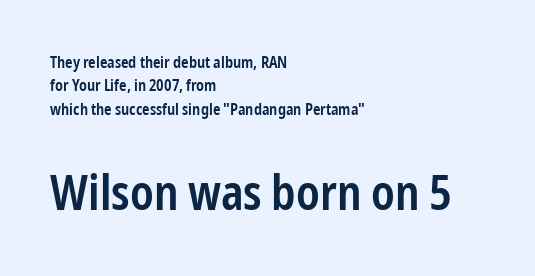
The image shows 48 px semibold, condensed sans-serif type, upright; set left-aligned, normal line spacing (1.46x), normal letter spacing, not underlined; the second (bottom) block is 3.0x larger; low stroke contrast and a medium x-height.
